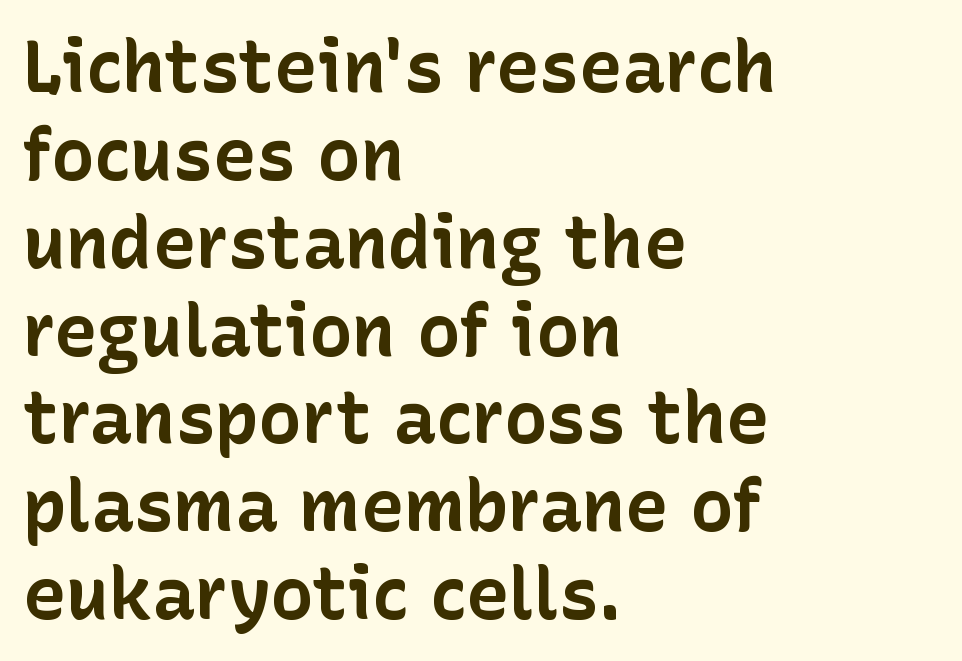
Q: Is the text bold? A: Yes.
Q: Is the text italic (slanted)? A: No, it is upright.
Q: Is the typeface a serif or a sans-serif typeface? A: Sans-serif.
Q: Is the text underlined? A: No.
Q: How is the paragraph aligned? A: Left-aligned.
Q: Is the spacing between letters normal or unusually wide? A: Normal.
Q: Width (condensed, normal, or wide)? A: Normal.
Q: Stroke contrast? A: Low.
Q: x-height? A: Medium.
Q: Monospaced? A: No.
